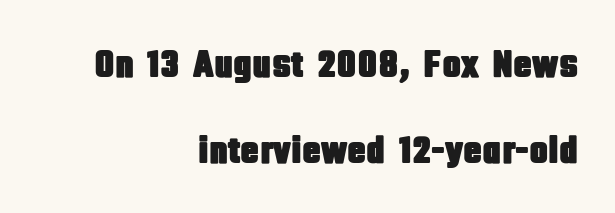
The image shows 39 px condensed sans-serif type, upright; set right-aligned, loose line spacing (2.2x), normal letter spacing, not underlined; low stroke contrast and a large x-height.
